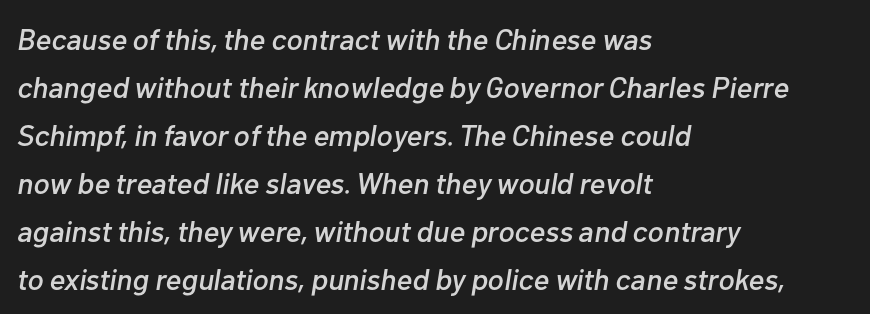
Q: Is the text italic (slanted)? A: Yes, it leans right by about 10 degrees.
Q: Is the text underlined? A: No.
Q: How is the paragraph aligned? A: Left-aligned.
Q: Is the spacing between letters normal or unusually wide? A: Normal.
Q: Is the spacing between lines tight, normal or loose? A: Normal.
Q: Width (condensed, normal, or wide)? A: Normal.
Q: Stroke contrast? A: Low.
Q: x-height? A: Medium.
Q: Monospaced? A: No.
